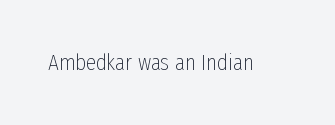
The image shows 23 px text type, upright; set normal letter spacing, not underlined.
